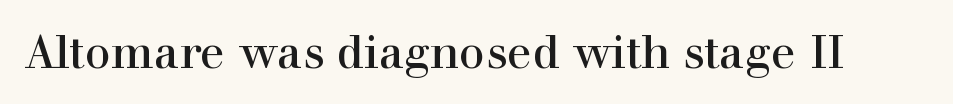
The image shows 46 px serif type, upright; set normal letter spacing, not underlined; a medium x-height.
